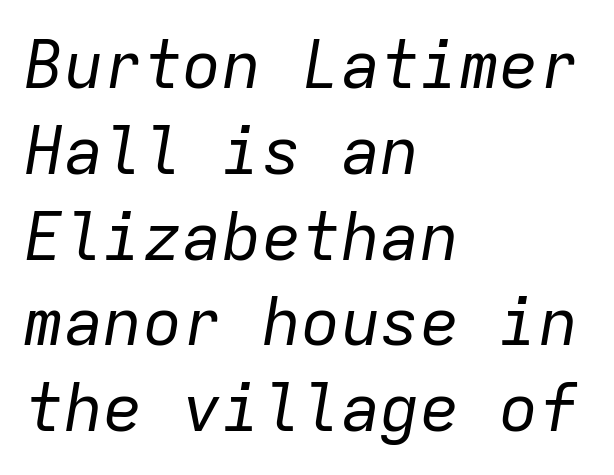
{"italic": "yes", "lean": "right", "slant_degrees": 9, "bold": "no", "weight": "regular", "width": "normal", "stroke_contrast": "low", "x_height": "medium", "monospaced": "yes", "underline": "no", "align": "left", "line_spacing": "normal", "line_spacing_ratio": 1.3, "letter_spacing": "normal", "letter_spacing_em": 0.0, "glyph_px": 66}
